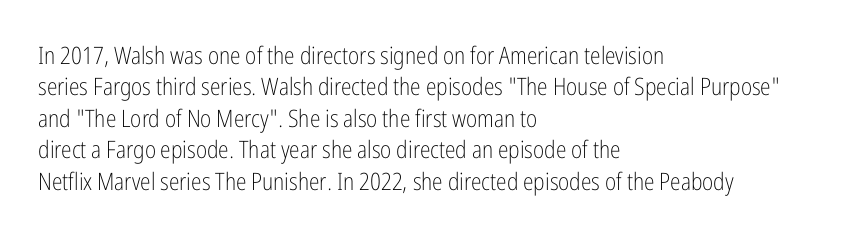
What stands out about the letter spacing? Nothing — it is the standard amount. Unmarked baselines from the first word to the last. The rendering anchors every line to the left-hand side. Regarding leading, the lines here are spaced in the standard way. Compared with a typical body face, this is equally light or lighter still. In terms of posture, this sample is upright.
